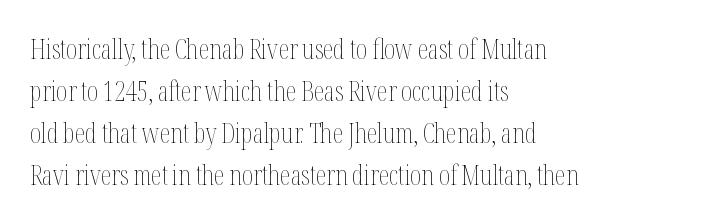
Anything drawn beneath the words? Only blank space. Each word holds together tightly as a unit, with standard inter-letter gaps. Each stroke keeps to a modest, everyday thickness or less. Normally led — the rows are evenly, conventionally spaced. In CSS terms this would be text-align: left. Does the lettering tilt? It doesn't — this is upright.
